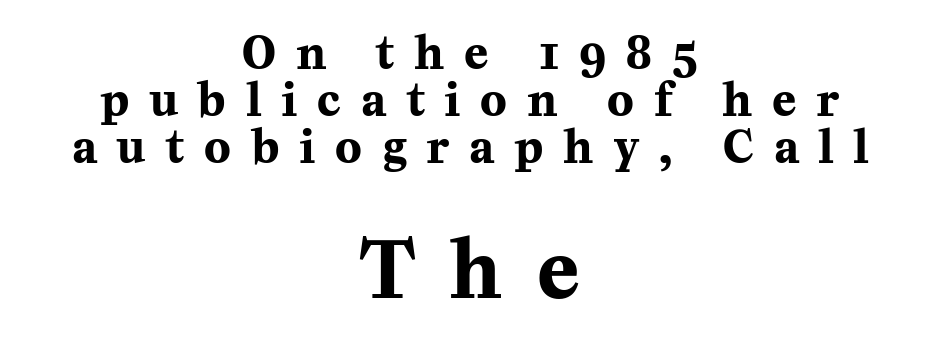
{"serif": "yes", "italic": "no", "bold": "yes", "weight": "bold", "width": "normal", "stroke_contrast": "medium", "x_height": "medium", "monospaced": "no", "underline": "no", "align": "center", "line_spacing": "tight", "line_spacing_ratio": 1.07, "letter_spacing": "wide", "letter_spacing_em": 0.47, "larger_block": "second", "size_ratio": 1.75, "glyph_px": 77}
